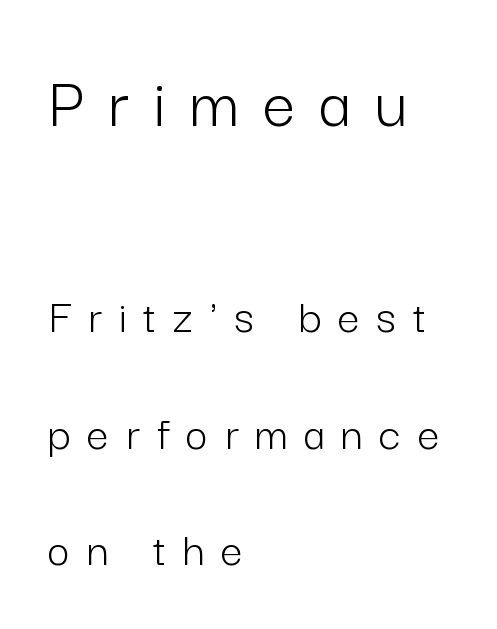
Q: Is the text bold? A: No.
Q: Is the text italic (slanted)? A: No, it is upright.
Q: Is the typeface a serif or a sans-serif typeface? A: Sans-serif.
Q: Is the text underlined? A: No.
Q: How is the paragraph aligned? A: Left-aligned.
Q: Is the spacing between letters normal or unusually wide? A: Unusually wide.
Q: Is the spacing between lines tight, normal or loose? A: Loose.
Q: Which block of text is set in a larger size, the first (top) or the second (bottom)? A: The first (top) one.
Q: Width (condensed, normal, or wide)? A: Normal.
Q: Stroke contrast? A: Low.
Q: x-height? A: Medium.
Q: Monospaced? A: No.
